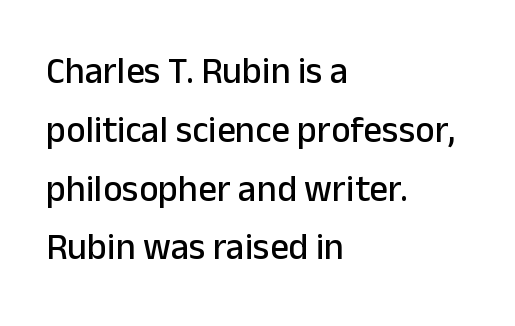
Q: Is the text italic (slanted)? A: No, it is upright.
Q: Is the typeface a serif or a sans-serif typeface? A: Sans-serif.
Q: Is the text underlined? A: No.
Q: How is the paragraph aligned? A: Left-aligned.
Q: Is the spacing between letters normal or unusually wide? A: Normal.
Q: Is the spacing between lines tight, normal or loose? A: Normal.
Q: Width (condensed, normal, or wide)? A: Normal.
Q: Stroke contrast? A: Low.
Q: x-height? A: Medium.
Q: Monospaced? A: No.
